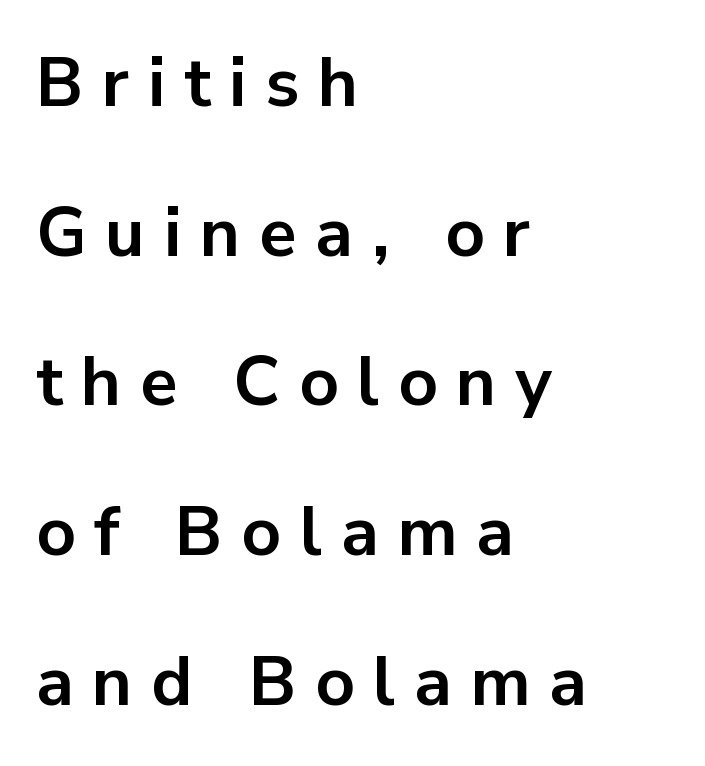
The image shows 69 px bold sans-serif type, upright; set left-aligned, loose line spacing (2.17x), unusually wide letter spacing (+0.27 em), not underlined; low stroke contrast and a medium x-height.
